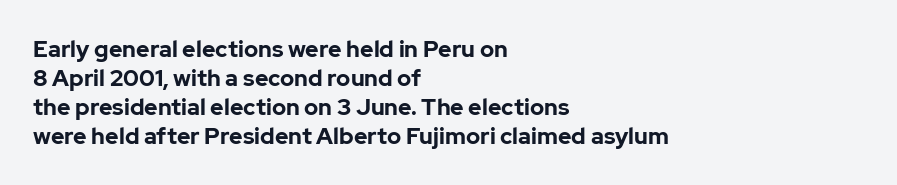
The image shows 23 px bold type, upright; set left-aligned, normal line spacing (1.26x), normal letter spacing, not underlined.
